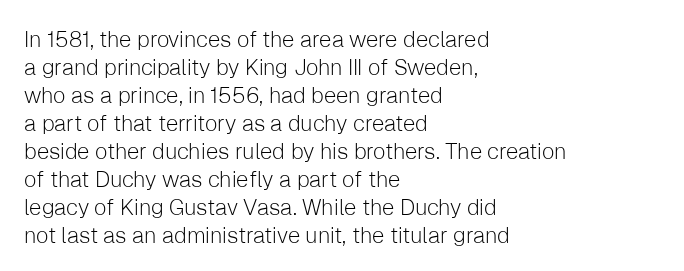
No extra ink here — the face is not bold. Students, observe: this is what conventionally led text looks like. Visually the block forms a straight wall on the left and a jagged coastline on the right. Clear beneath every line of the passage.
